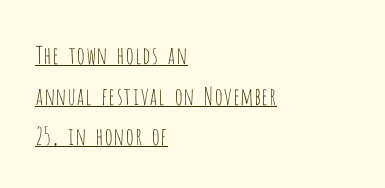
No heavy texture on the line: the type isn't bold. If you drew a ruler down the left edge, every line would touch it. It's the straight-up-and-down kind of type. Like a heading marked for emphasis, these lines bear an underscore.
